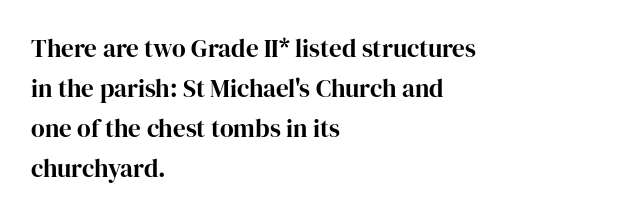
Q: Is the text bold? A: Yes.
Q: Is the text italic (slanted)? A: No, it is upright.
Q: Is the text underlined? A: No.
Q: How is the paragraph aligned? A: Left-aligned.
Q: Is the spacing between letters normal or unusually wide? A: Normal.
Q: Is the spacing between lines tight, normal or loose? A: Normal.
